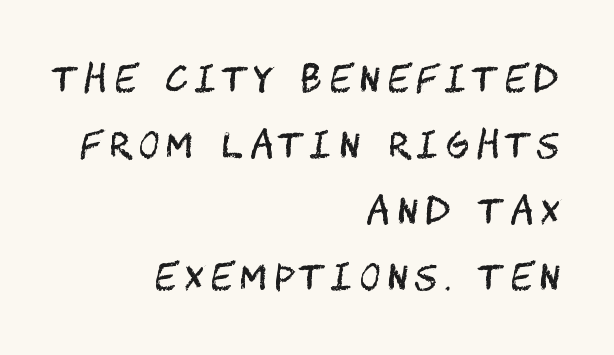
The space beneath each line is pristine and unruled. Does extra space separate the letters? Yes, quite a lot of it. Look at the bottom of the vertical strokes: they stop flat, with no serifs. The passage is arranged like a letterhead date or caption credit — flush right. Vertical stems look standard width or narrower in stroke. You can tell it's not italic because the verticals are truly vertical.
